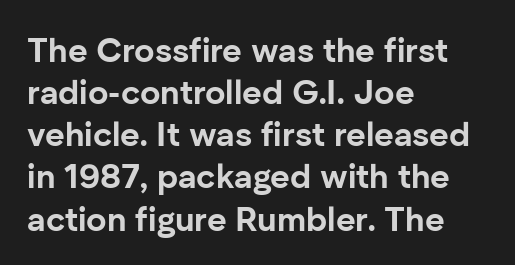
The passage is arranged the way most books set body copy — flush left. Inter-character spacing is left at the font's built-in metrics. Thick stems and heavy bowls — unmistakably bold. Are there feet on the stems? There aren't — it's a sans. Looks like regular typesetting: each glyph gets only the width it needs. Descenders are the only things crossing below the line.
